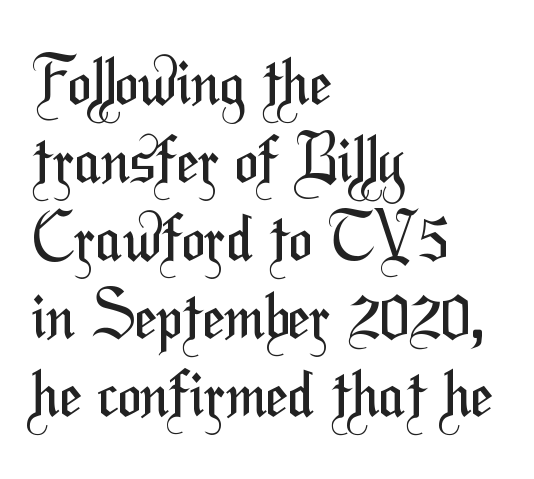
{"serif": "no", "bold": "no", "weight": "regular", "width": "condensed", "stroke_contrast": "medium", "x_height": "medium", "monospaced": "no", "underline": "no", "align": "left", "line_spacing_ratio": 1.24, "letter_spacing": "normal", "letter_spacing_em": 0.0, "glyph_px": 63}
